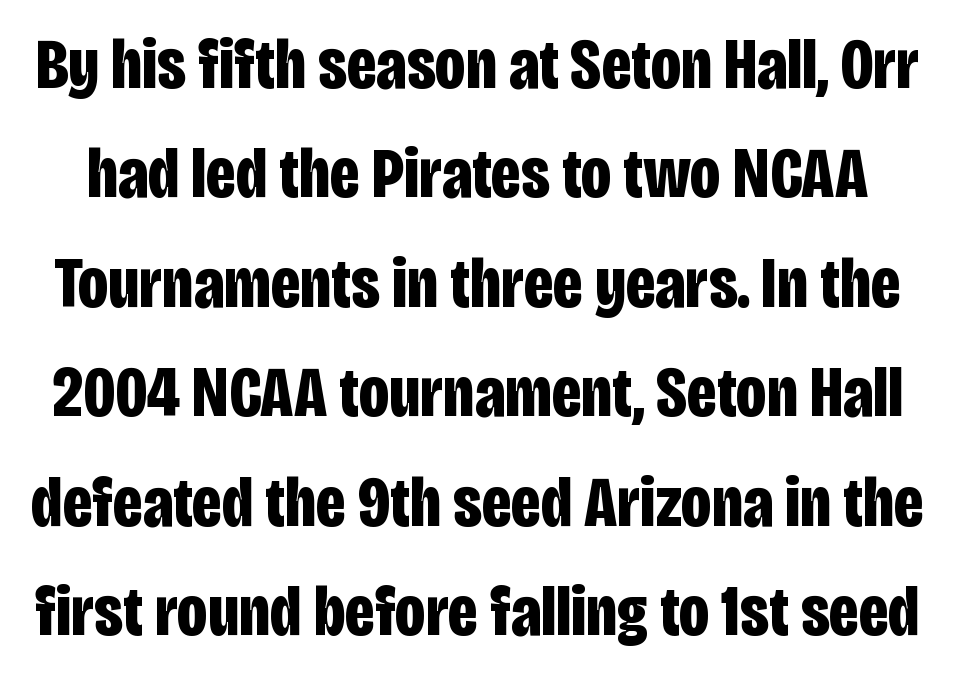
Q: Is the text bold? A: Yes.
Q: Is the text italic (slanted)? A: No, it is upright.
Q: Is the typeface a serif or a sans-serif typeface? A: Sans-serif.
Q: Is the text underlined? A: No.
Q: Is the spacing between letters normal or unusually wide? A: Normal.
Q: Is the spacing between lines tight, normal or loose? A: Normal.
Q: Width (condensed, normal, or wide)? A: Condensed.
Q: Stroke contrast? A: Low.
Q: x-height? A: Large.
Q: Monospaced? A: No.
